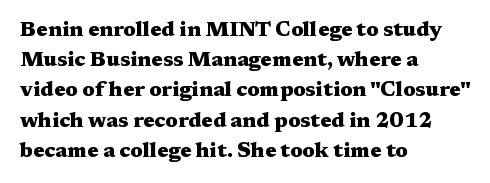
The image shows 21 px bold type, upright; set left-aligned, normal line spacing (1.44x), normal letter spacing, not underlined.
